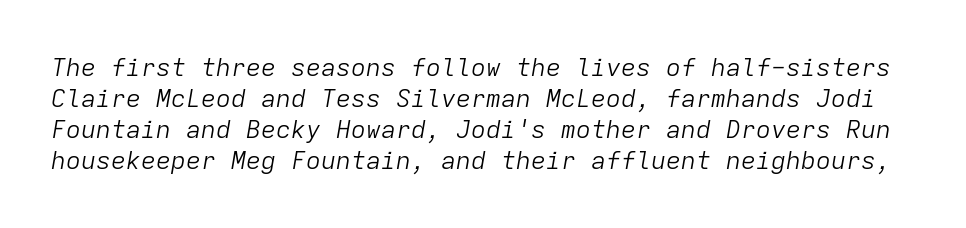
Only glyphs here, with clear space below each row. There is no visible air inserted between adjacent glyphs. Quick note: italic. The font sits on the lighter half of the weight spectrum, regular included.
